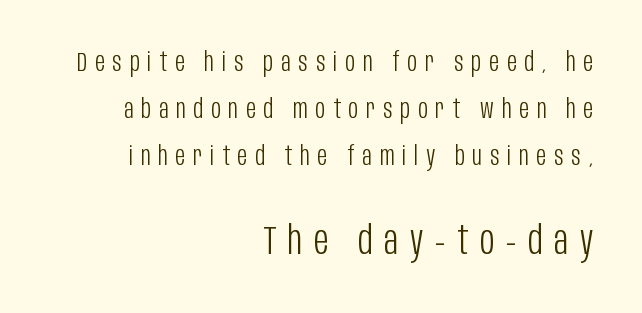
Visually, the bottom section dominates because its glyphs are scaled up. Look at the bottom of the vertical strokes: they stop flat, with no serifs. Looks like regular typesetting: each glyph gets only the width it needs. Someone cranked the tracking dial way up on this one. Stroke mass is kept to a normal reading level or below.
